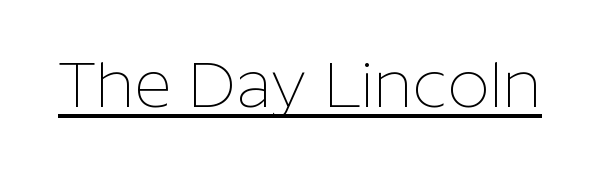
A light-to-regular cut is what we see here. The passage shown is typed in a proportional face where columns would drift. The letters stand upright; this is a roman face. The sample's only ornament is a line tracing under the words. This rendering leaves character spacing at its baseline value. Letterform terminals end flat and unadorned throughout the passage.
